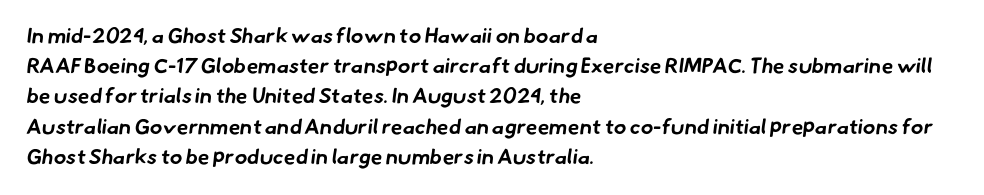
The image shows 21 px bold type; set left-aligned, normal line spacing (1.44x), normal letter spacing, not underlined.
